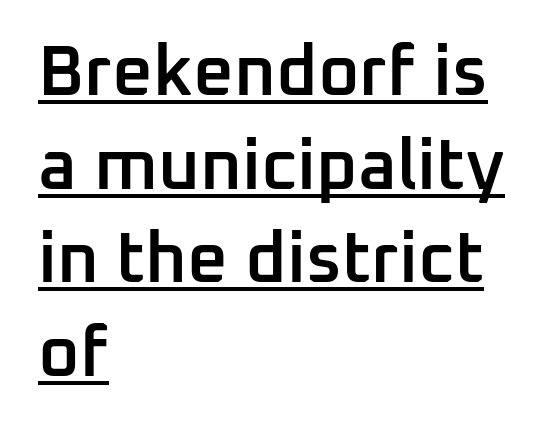
{"serif": "no", "italic": "no", "bold": "semi", "weight": "semibold", "width": "normal", "stroke_contrast": "low", "x_height": "medium", "monospaced": "no", "underline": "yes", "align": "left", "line_spacing": "normal", "line_spacing_ratio": 1.32, "letter_spacing": "normal", "letter_spacing_em": 0.0, "glyph_px": 71}
